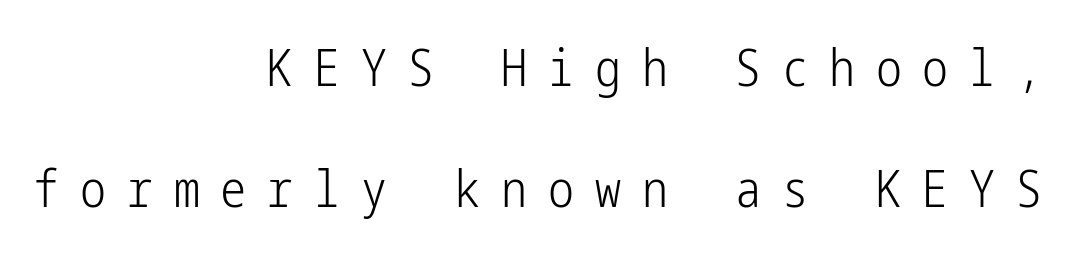
Q: Is the text bold? A: No.
Q: Is the text italic (slanted)? A: No, it is upright.
Q: Is the typeface a serif or a sans-serif typeface? A: Sans-serif.
Q: Is the text underlined? A: No.
Q: How is the paragraph aligned? A: Right-aligned.
Q: Is the spacing between letters normal or unusually wide? A: Unusually wide.
Q: Is the spacing between lines tight, normal or loose? A: Loose.
Q: Width (condensed, normal, or wide)? A: Condensed.
Q: Stroke contrast? A: Low.
Q: x-height? A: Medium.
